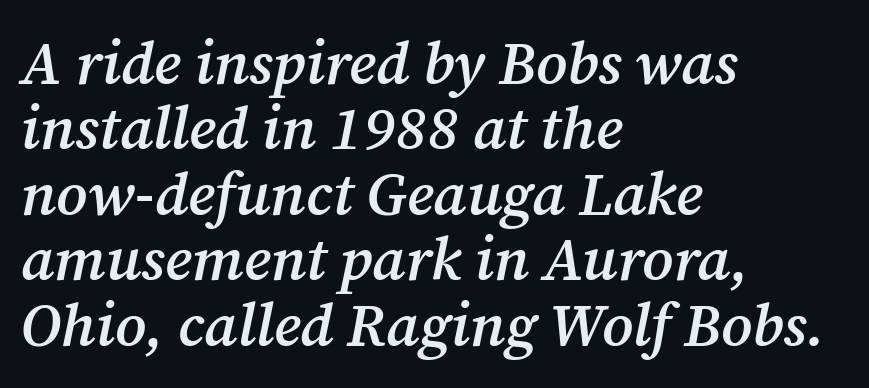
{"serif": "yes", "italic": "yes", "lean": "right", "slant_degrees": 12, "bold": "semi", "weight": "semibold", "width": "normal", "stroke_contrast": "medium", "x_height": "medium", "monospaced": "no", "underline": "no", "align": "left", "line_spacing": "tight", "line_spacing_ratio": 1.09, "letter_spacing": "normal", "letter_spacing_em": 0.0, "glyph_px": 60}
